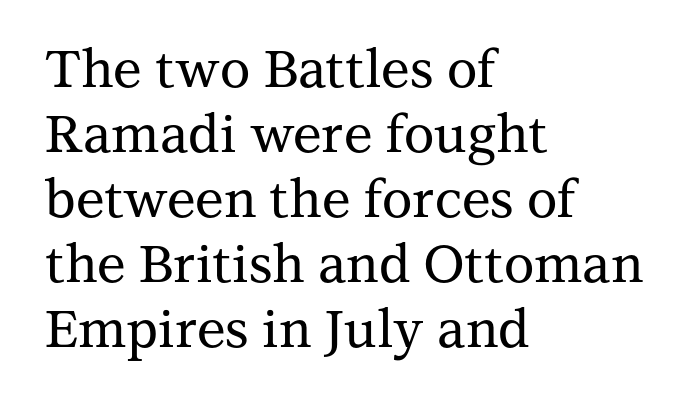
{"serif": "yes", "italic": "no", "width": "normal", "stroke_contrast": "medium", "x_height": "medium", "monospaced": "no", "underline": "no", "align": "left", "line_spacing": "normal", "line_spacing_ratio": 1.25, "letter_spacing": "normal", "letter_spacing_em": 0.0, "glyph_px": 52}
